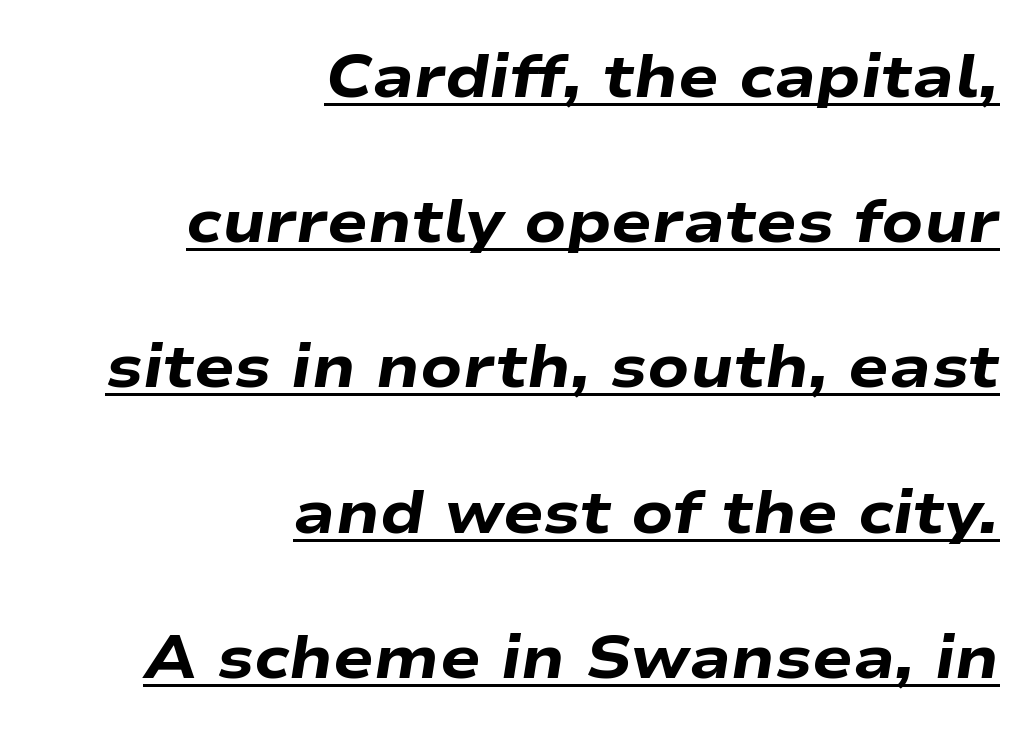
{"italic": "yes", "lean": "right", "slant_degrees": 9, "bold": "yes", "weight": "heavy", "width": "wide", "stroke_contrast": "low", "x_height": "medium", "monospaced": "no", "underline": "yes", "align": "right", "line_spacing": "loose", "line_spacing_ratio": 2.42, "letter_spacing": "normal", "letter_spacing_em": 0.0, "glyph_px": 60}
